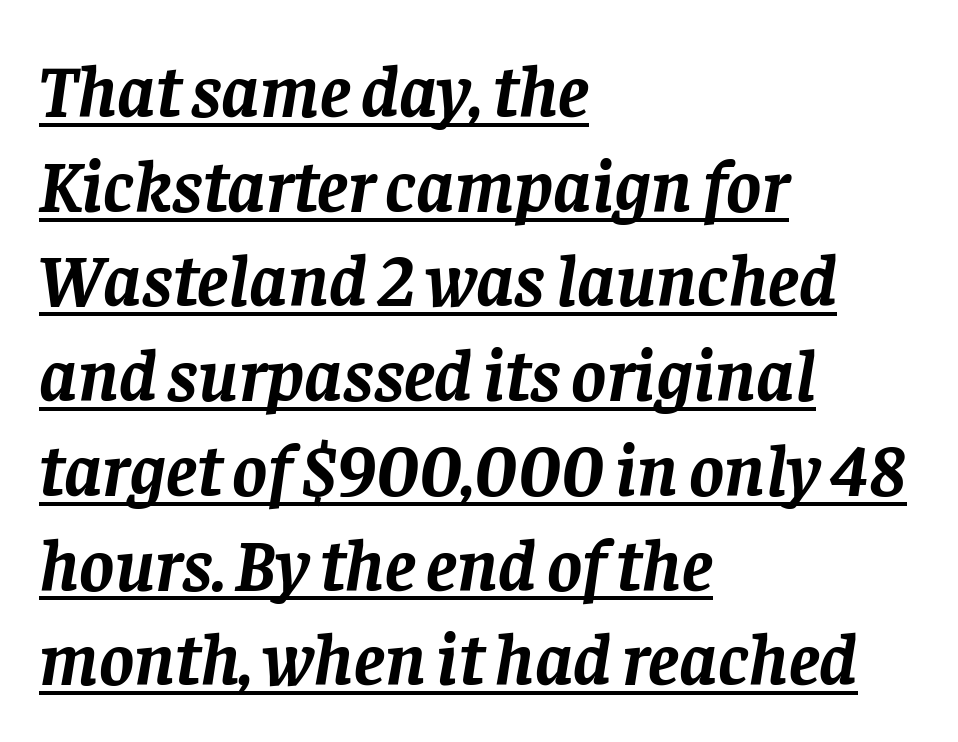
{"serif": "yes", "italic": "yes", "lean": "right", "slant_degrees": 8, "bold": "yes", "weight": "semibold", "width": "normal", "stroke_contrast": "low", "x_height": "large", "monospaced": "no", "underline": "yes", "align": "left", "line_spacing": "normal", "line_spacing_ratio": 1.28, "letter_spacing": "normal", "letter_spacing_em": 0.0, "glyph_px": 74}
